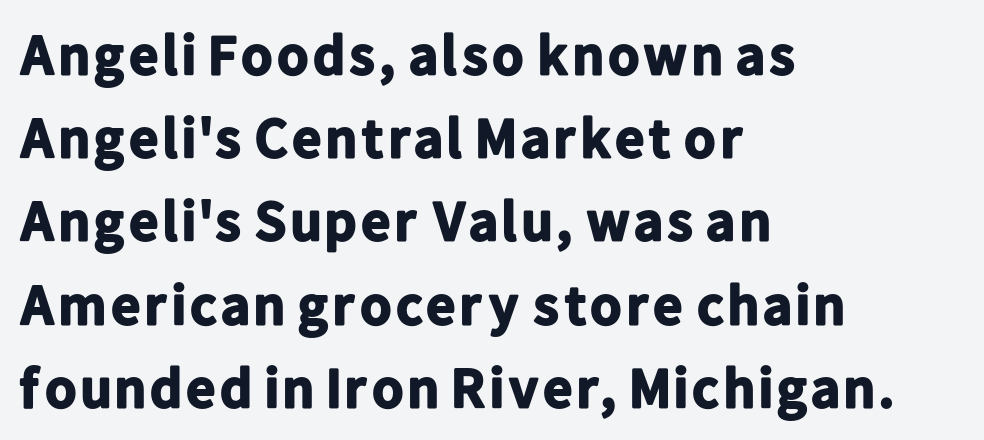
The paragraph shown leans on its left margin. Check under the words: just untouched page. In terms of letterform style, serifs are entirely absent. The passage shown is emphatically bold. Designer's note — italics off, roman on. The gaps between neighbouring characters are ordinary and unremarkable.
